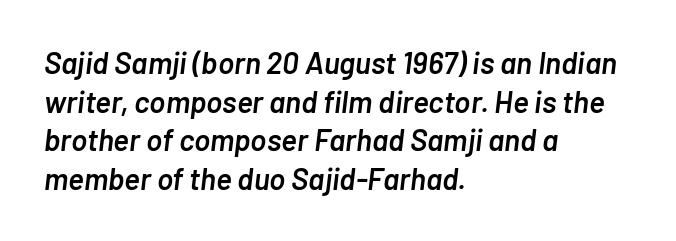
{"italic": "yes", "lean": "right", "slant_degrees": 7, "bold": "semi", "weight": "semibold", "width": "normal", "stroke_contrast": "low", "x_height": "medium", "monospaced": "no", "underline": "no", "align": "left", "line_spacing": "normal", "line_spacing_ratio": 1.29, "letter_spacing": "normal", "letter_spacing_em": 0.0, "glyph_px": 30}
